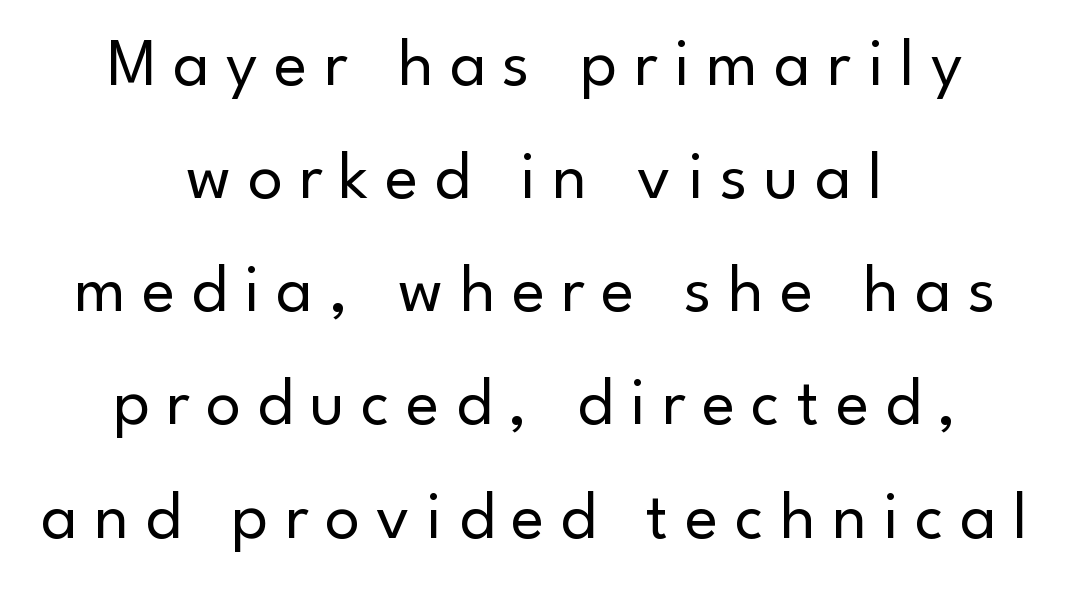
The rendering uses natural spacing where letterforms have individual widths. Posture: vertical. Line spacing here is normal. Font category for this specimen: sans-serif. Words float on clear page, feet unadorned.
